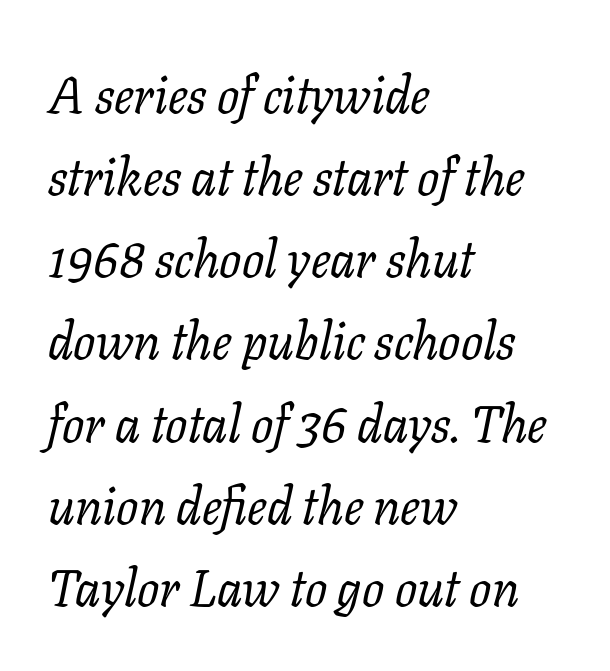
{"serif": "yes", "italic": "yes", "lean": "right", "slant_degrees": 11, "bold": "no", "weight": "regular", "width": "normal", "stroke_contrast": "low", "x_height": "medium", "monospaced": "no", "underline": "no", "align": "left", "line_spacing": "normal", "line_spacing_ratio": 1.58, "letter_spacing": "normal", "letter_spacing_em": 0.0, "glyph_px": 52}
